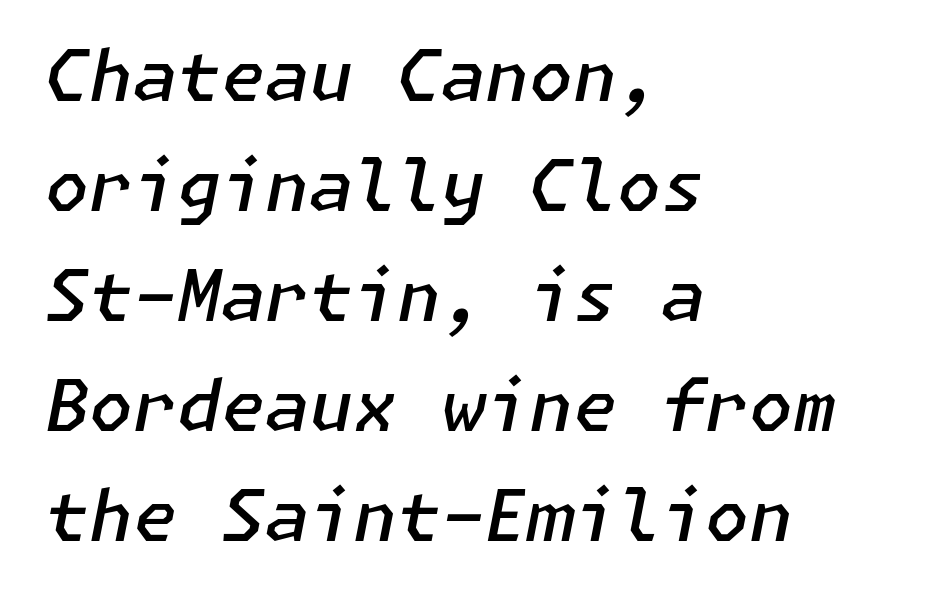
Glance below the letters and you will spot only blank space. Caption: standard tracking, unaltered. The line-height multiplier appears to be the usual default. The setting favours the left margin, as ordinary paragraphs usually do. The passage shown leans; its letterforms are oblique. The passage shown is semibold, sitting just below true bold.
